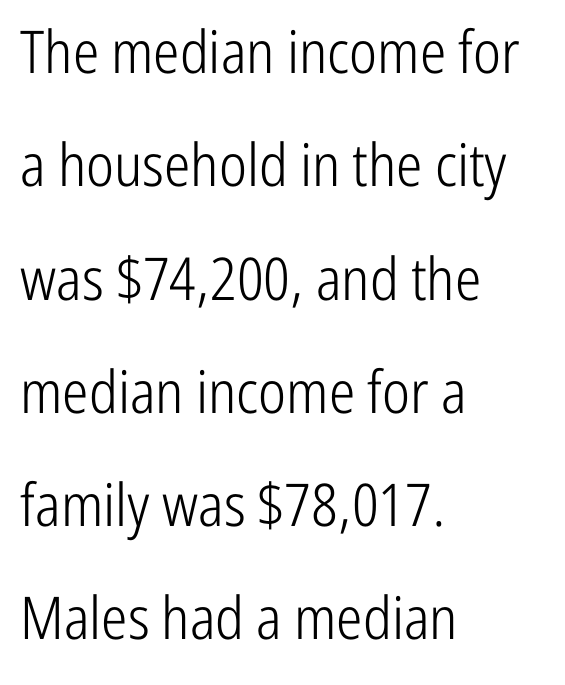
Does the type have serifs? No, each stem ends abruptly. A roman cut, with each character standing at attention. Typeset ragged right — the left edge is the straight one. This sample has the flowing, uneven cadence of proportional lettering.
